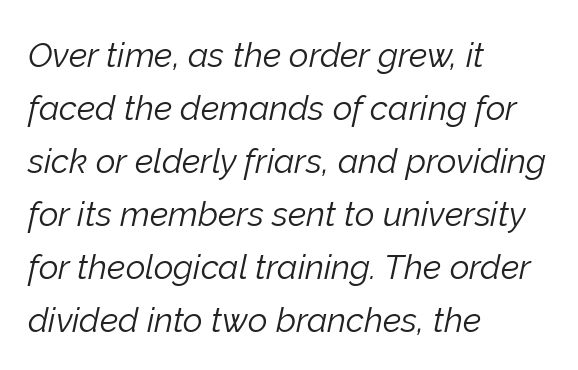
{"italic": "yes", "lean": "right", "slant_degrees": 12, "bold": "no", "weight": "light", "width": "normal", "stroke_contrast": "low", "x_height": "medium", "monospaced": "no", "underline": "no", "align": "left", "line_spacing": "normal", "line_spacing_ratio": 1.56, "letter_spacing": "normal", "letter_spacing_em": 0.0, "glyph_px": 34}
